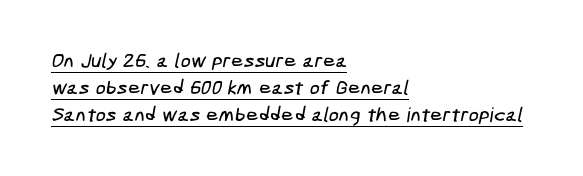
{"underline": "yes", "align": "left", "line_spacing": "normal", "line_spacing_ratio": 1.35, "letter_spacing": "normal", "letter_spacing_em": 0.0, "glyph_px": 20}
